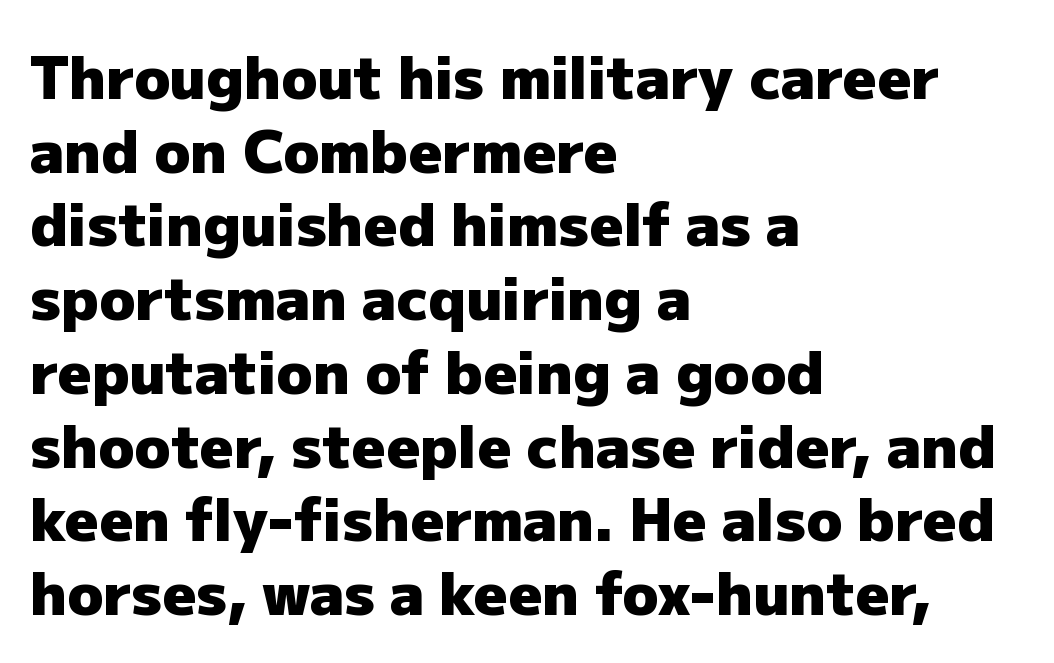
The image shows 59 px heavy sans-serif type, upright; set left-aligned, normal line spacing (1.25x), normal letter spacing, not underlined; low stroke contrast and a medium x-height.
